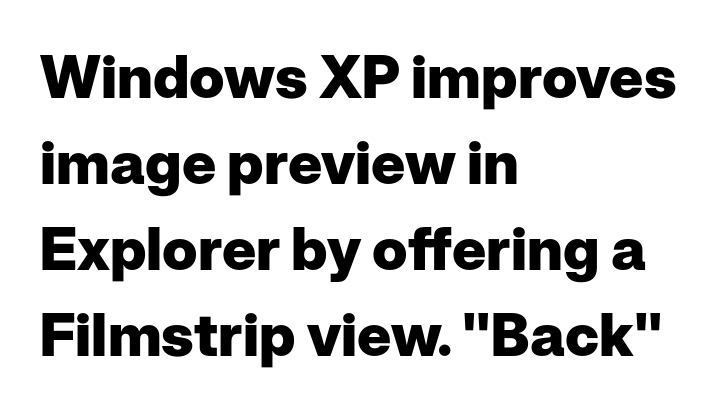
Spacing verdict: proportional, widths tailored to each character. Each line starts at the same left margin while the right side varies. A dark, heavy texture on the line: the type is bold. A typesetter would call this leading conventional body-copy spacing. In terms of letterspacing, this is plain default setting.
